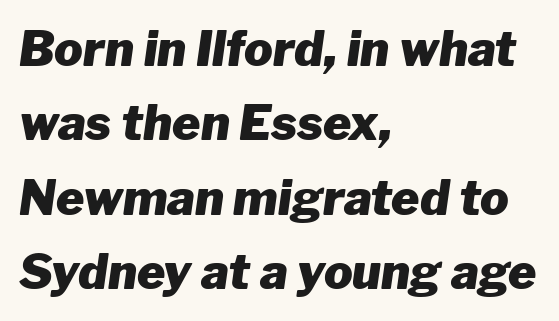
Q: Is the text bold? A: Yes.
Q: Is the text italic (slanted)? A: Yes, it leans right by about 8 degrees.
Q: Is the text underlined? A: No.
Q: How is the paragraph aligned? A: Left-aligned.
Q: Is the spacing between letters normal or unusually wide? A: Normal.
Q: Is the spacing between lines tight, normal or loose? A: Normal.
Q: Width (condensed, normal, or wide)? A: Normal.
Q: Stroke contrast? A: Low.
Q: x-height? A: Medium.
Q: Monospaced? A: No.
